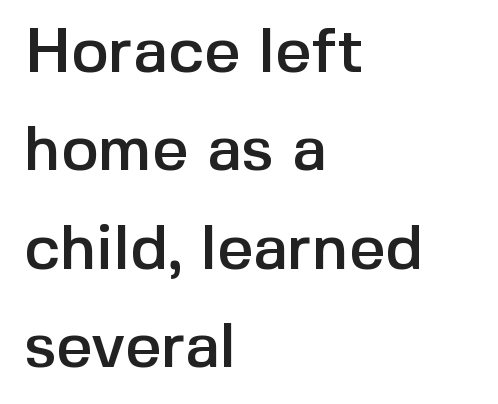
Q: Is the text italic (slanted)? A: No, it is upright.
Q: Is the typeface a serif or a sans-serif typeface? A: Sans-serif.
Q: Is the text underlined? A: No.
Q: How is the paragraph aligned? A: Left-aligned.
Q: Is the spacing between letters normal or unusually wide? A: Normal.
Q: Is the spacing between lines tight, normal or loose? A: Normal.
Q: Width (condensed, normal, or wide)? A: Normal.
Q: x-height? A: Medium.
Q: Monospaced? A: No.
